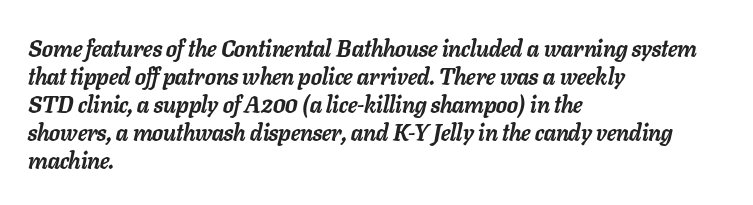
The glyphs have the mass of a bold cut. The face used here has a pronounced slope to its letters. Inter-character spacing is left at the font's built-in metrics. Teacher's note: observe the even left margin — that is flush-left alignment. Decoration check: the copy has no underline.
